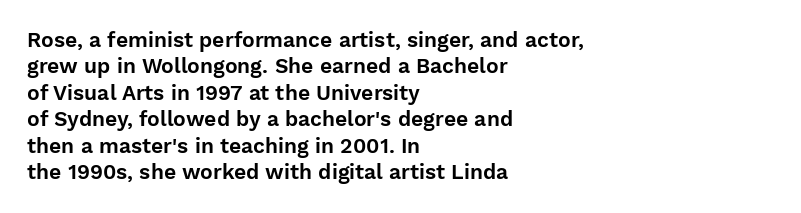
The image shows 21 px text type, upright; set left-aligned, normal line spacing (1.26x), normal letter spacing, not underlined.
